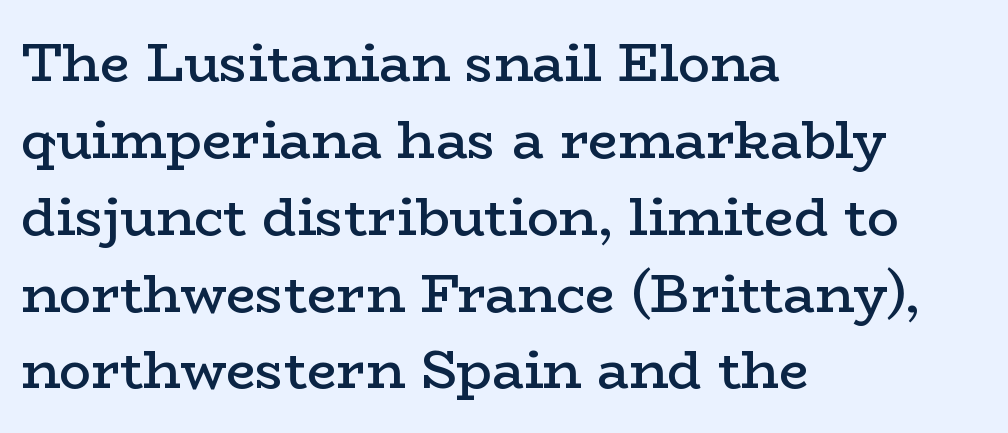
Q: Is the text bold? A: Semi-bold.
Q: Is the text italic (slanted)? A: No, it is upright.
Q: Is the typeface a serif or a sans-serif typeface? A: Serif.
Q: Is the text underlined? A: No.
Q: How is the paragraph aligned? A: Left-aligned.
Q: Is the spacing between letters normal or unusually wide? A: Normal.
Q: Is the spacing between lines tight, normal or loose? A: Normal.
Q: Width (condensed, normal, or wide)? A: Wide.
Q: Stroke contrast? A: Low.
Q: x-height? A: Medium.
Q: Monospaced? A: No.
